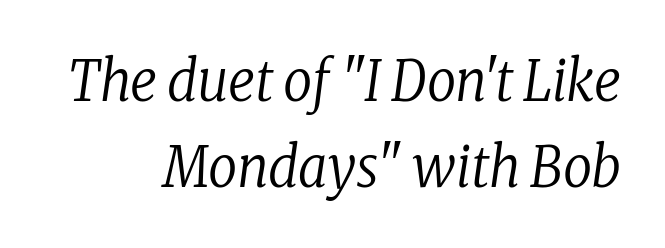
The gaps between neighbouring characters are ordinary and unremarkable. On a weight scale, this lands at 450 or below. One glance says typical: line gaps are just what's usual. Character widths vary here, with narrow letters taking less room than wide ones. The glyphs look as if they've been sheared to an angle. Examine the stroke ends and you'll spot serifs.
